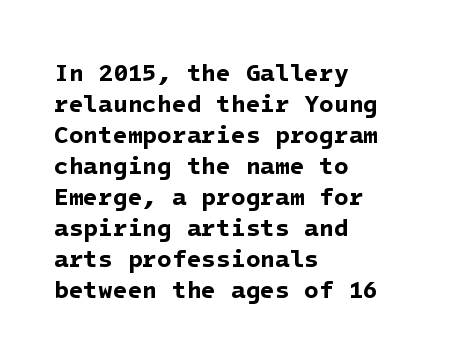
Q: Is the text bold? A: Yes.
Q: Is the text underlined? A: No.
Q: How is the paragraph aligned? A: Left-aligned.
Q: Is the spacing between letters normal or unusually wide? A: Normal.
Q: Is the spacing between lines tight, normal or loose? A: Normal.
